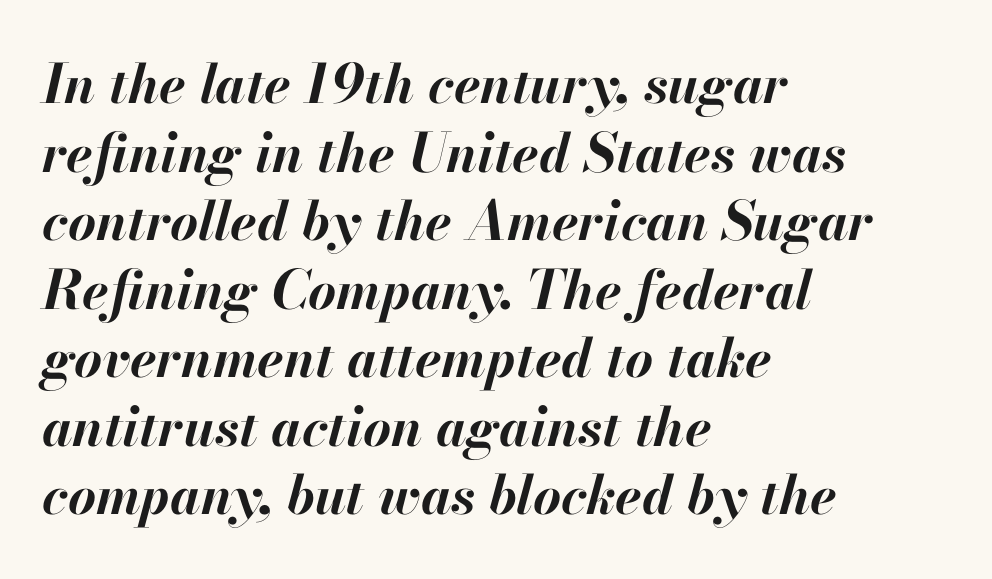
The foot of each line stays bare and open. No extra tracking has been applied to these lines. Notice how descenders clear the ascenders below comfortably — that's standard leading. The glyphs look as if they've been sheared to an angle.
